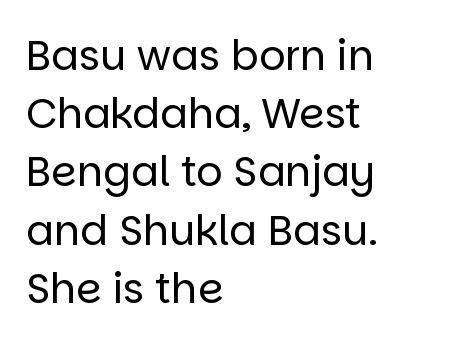
Q: Is the text bold? A: No.
Q: Is the text italic (slanted)? A: No, it is upright.
Q: Is the typeface a serif or a sans-serif typeface? A: Sans-serif.
Q: Is the text underlined? A: No.
Q: How is the paragraph aligned? A: Left-aligned.
Q: Is the spacing between letters normal or unusually wide? A: Normal.
Q: Is the spacing between lines tight, normal or loose? A: Normal.
Q: Width (condensed, normal, or wide)? A: Normal.
Q: Stroke contrast? A: Low.
Q: x-height? A: Large.
Q: Monospaced? A: No.
